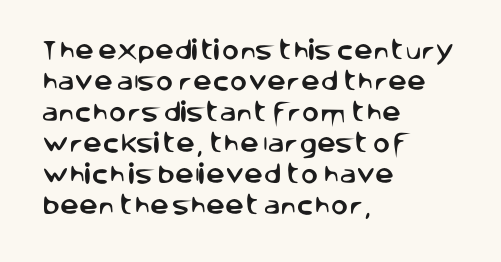
Does the copy run flush right? No — it runs flush left. The specimen reads as upright at a glance. Between one letter and the next there's only the usual sliver of space. The designer left line spacing at the default.
